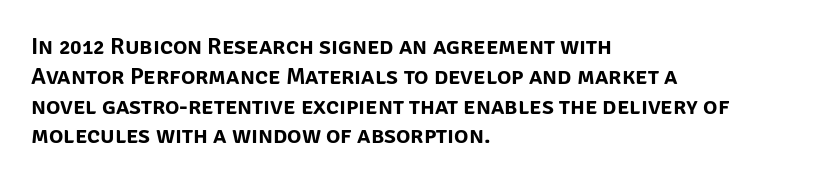
{"italic": "no", "underline": "no", "align": "left", "line_spacing_ratio": 1.24, "letter_spacing": "normal", "letter_spacing_em": 0.0, "glyph_px": 24}
